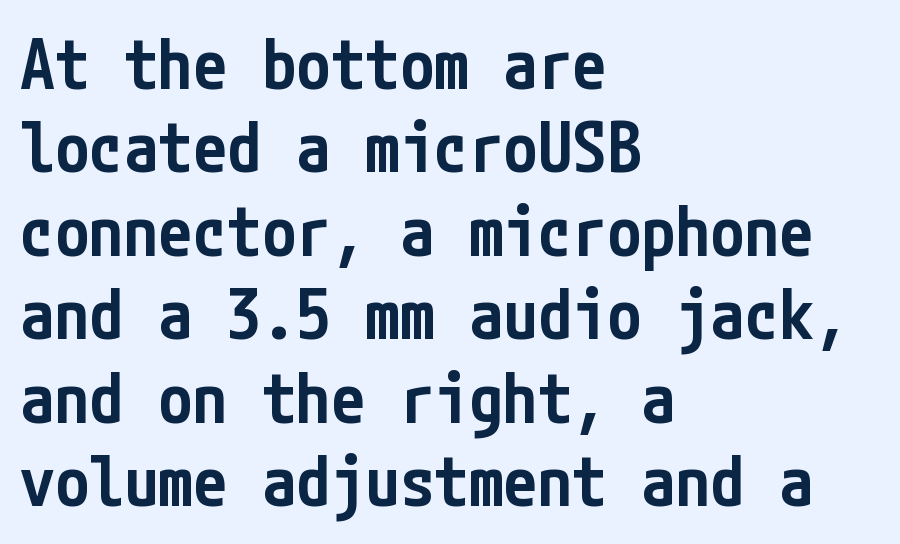
{"serif": "no", "italic": "no", "bold": "semi", "weight": "semibold", "width": "condensed", "stroke_contrast": "low", "x_height": "medium", "underline": "no", "align": "left", "line_spacing_ratio": 1.21, "letter_spacing": "normal", "letter_spacing_em": 0.0, "glyph_px": 69}
